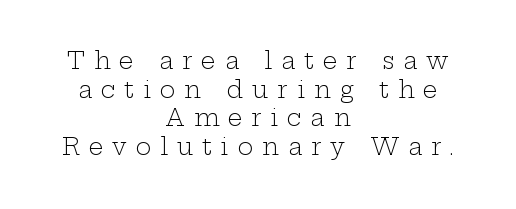
Q: Is the text bold? A: No.
Q: Is the text italic (slanted)? A: No, it is upright.
Q: Is the text underlined? A: No.
Q: How is the paragraph aligned? A: Centered.
Q: Is the spacing between letters normal or unusually wide? A: Unusually wide.
Q: Is the spacing between lines tight, normal or loose? A: Normal.
